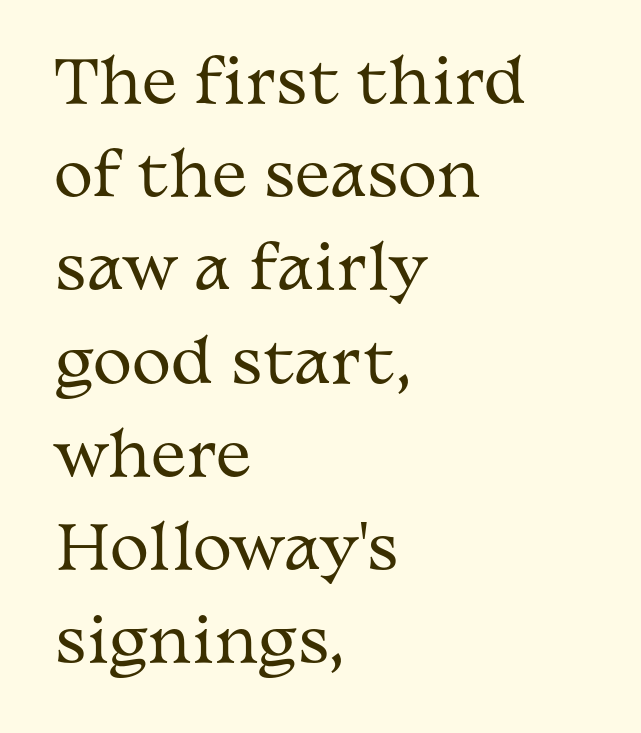
Q: Is the text bold? A: No.
Q: Is the text italic (slanted)? A: No, it is upright.
Q: Is the typeface a serif or a sans-serif typeface? A: Serif.
Q: Is the text underlined? A: No.
Q: How is the paragraph aligned? A: Left-aligned.
Q: Is the spacing between letters normal or unusually wide? A: Normal.
Q: Is the spacing between lines tight, normal or loose? A: Normal.
Q: Width (condensed, normal, or wide)? A: Wide.
Q: Stroke contrast? A: Medium.
Q: x-height? A: Medium.
Q: Monospaced? A: No.
